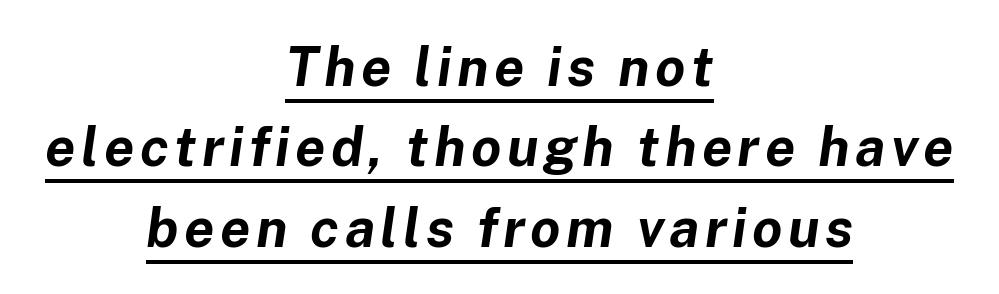
Q: Is the text bold? A: Yes.
Q: Is the text italic (slanted)? A: Yes, it leans right by about 8 degrees.
Q: Is the text underlined? A: Yes.
Q: How is the paragraph aligned? A: Centered.
Q: Is the spacing between lines tight, normal or loose? A: Normal.
Q: Width (condensed, normal, or wide)? A: Normal.
Q: Stroke contrast? A: Low.
Q: x-height? A: Medium.
Q: Monospaced? A: No.
